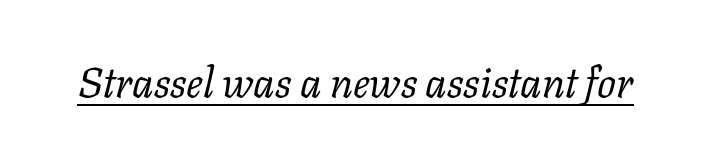
The glyphs are accompanied by a horizontal stroke just below them. What stands out about the letter spacing? Nothing — it is the standard amount. The text was rendered using a seriffed face with decorative stroke endings. The glyphs look as if they've been sheared to an angle.
